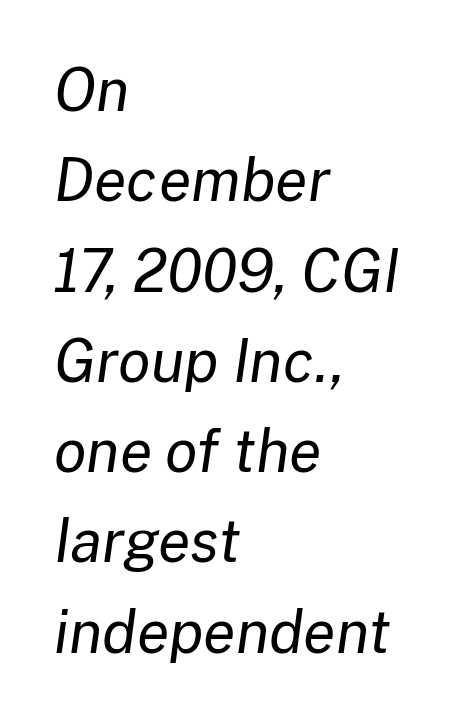
{"italic": "yes", "lean": "right", "slant_degrees": 8, "bold": "no", "weight": "regular", "width": "normal", "stroke_contrast": "low", "x_height": "medium", "monospaced": "no", "underline": "no", "align": "left", "line_spacing": "normal", "line_spacing_ratio": 1.53, "letter_spacing": "normal", "letter_spacing_em": 0.0, "glyph_px": 59}
